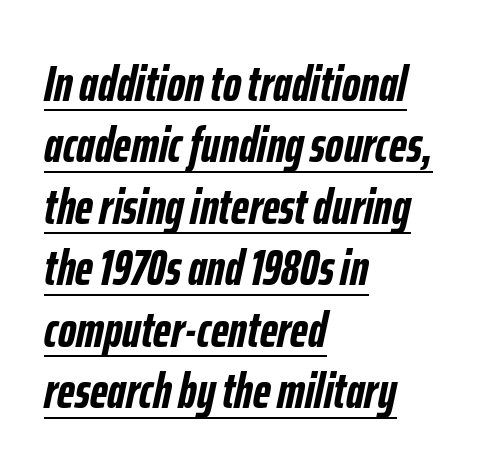
The image shows 50 px semibold, condensed type, italic (leaning right); set left-aligned, line spacing 1.23x, normal letter spacing, underlined; low stroke contrast and a medium x-height.
